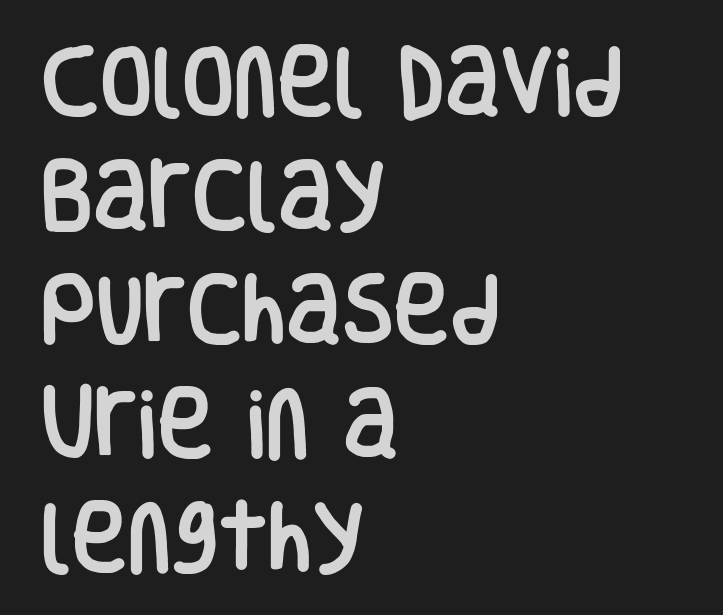
The image shows 76 px condensed sans-serif type, upright; set left-aligned, normal line spacing (1.5x), normal letter spacing, not underlined; low stroke contrast and a large x-height.
